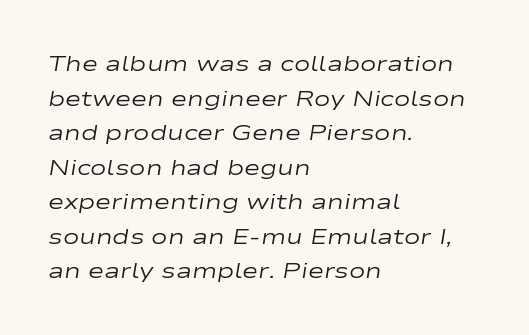
The image shows 22 px text type, italic (leaning right); set left-aligned, normal line spacing (1.57x), normal letter spacing, not underlined.
